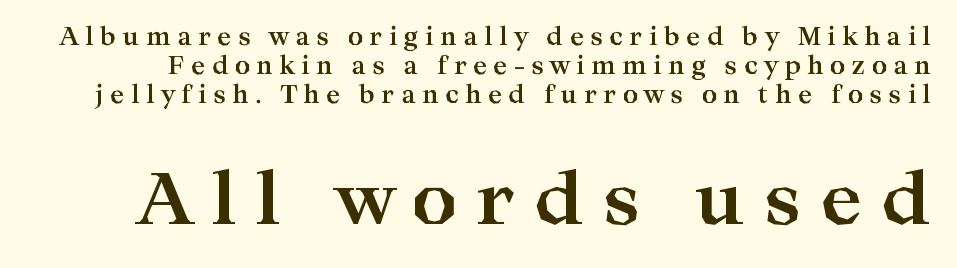
Q: Is the text bold? A: Yes.
Q: Is the text italic (slanted)? A: No, it is upright.
Q: Is the typeface a serif or a sans-serif typeface? A: Serif.
Q: Is the text underlined? A: No.
Q: Is the spacing between letters normal or unusually wide? A: Unusually wide.
Q: Which block of text is set in a larger size, the first (top) or the second (bottom)? A: The second (bottom) one.
Q: Width (condensed, normal, or wide)? A: Wide.
Q: Stroke contrast? A: High.
Q: x-height? A: Medium.
Q: Monospaced? A: No.
